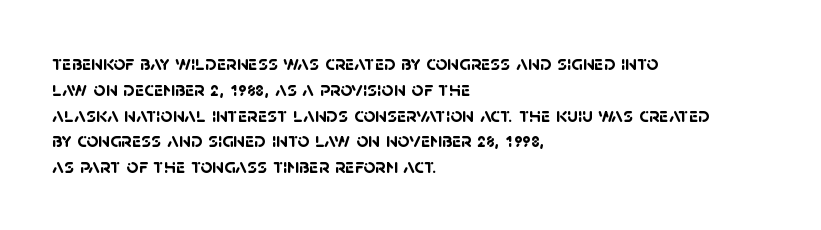
Q: Is the text bold? A: Yes.
Q: Is the text underlined? A: No.
Q: How is the paragraph aligned? A: Left-aligned.
Q: Is the spacing between letters normal or unusually wide? A: Normal.
